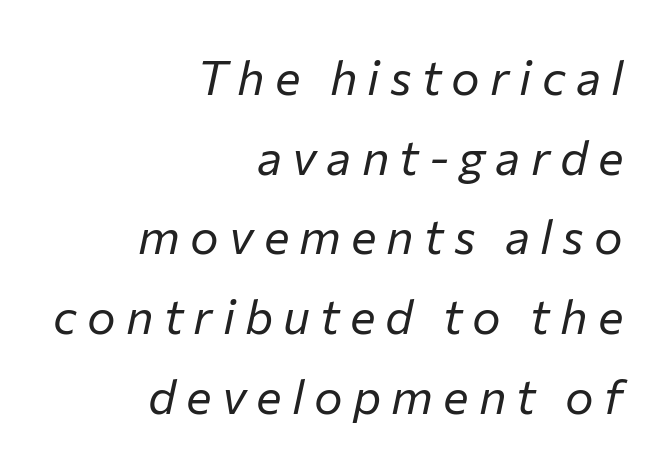
The image shows 48 px regular-weight type, italic (leaning right); set right-aligned, normal line spacing (1.66x), unusually wide letter spacing (+0.21 em), not underlined; low stroke contrast and a medium x-height.
